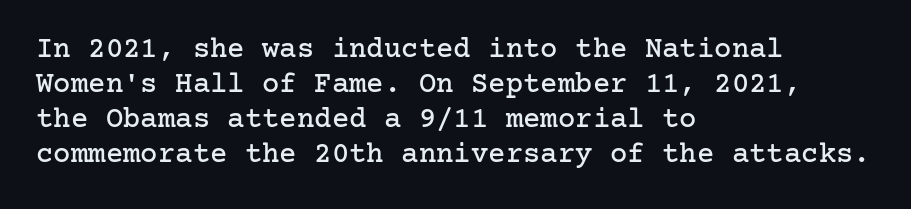
Q: Is the text italic (slanted)? A: No, it is upright.
Q: Is the typeface a serif or a sans-serif typeface? A: Serif.
Q: Is the text underlined? A: No.
Q: How is the paragraph aligned? A: Left-aligned.
Q: Is the spacing between letters normal or unusually wide? A: Normal.
Q: Width (condensed, normal, or wide)? A: Normal.
Q: Stroke contrast? A: Low.
Q: x-height? A: Medium.
